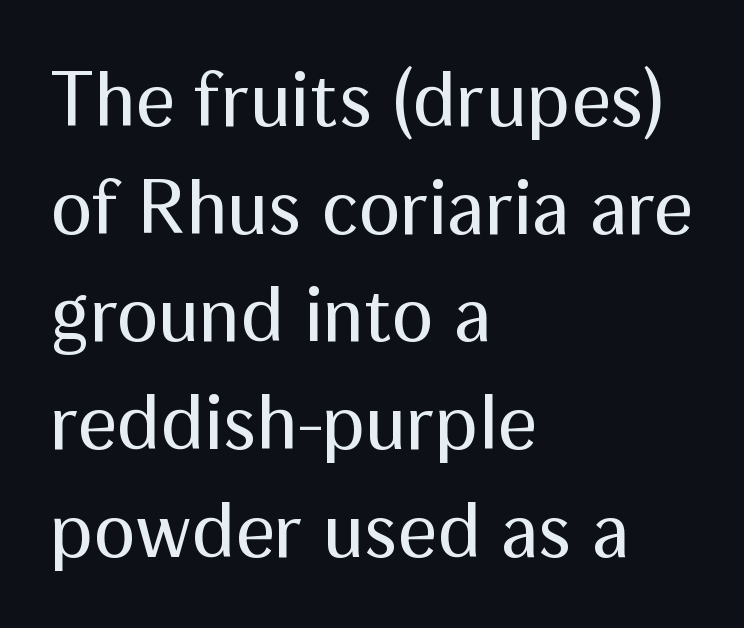
The image shows 78 px regular-weight sans-serif type, upright; set left-aligned, normal line spacing (1.38x), normal letter spacing, not underlined; medium stroke contrast and a medium x-height.
